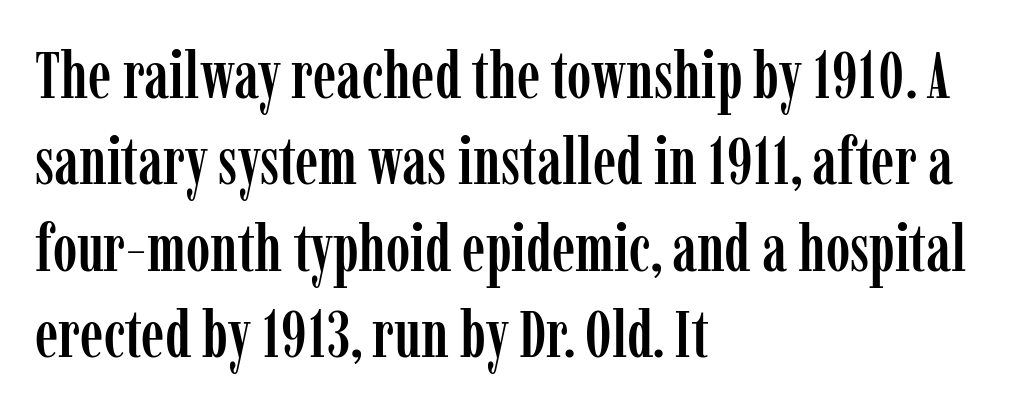
What kind of face is this? One with serifs. You could not count columns in this text — the font is proportionally spaced. Students, note that the glyphs here touch the page at normal intervals. Posture: upright roman. Each line starts at the same left margin while the right side varies. Just letters on the line, the space beneath them empty.
